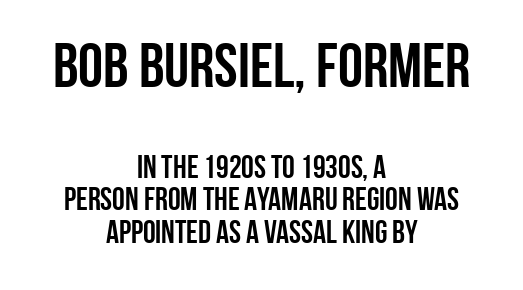
The image shows 63 px semibold, condensed sans-serif type, upright; set centered, tight line spacing (1.02x), normal letter spacing, not underlined; the first (top) block is 1.97x larger; low stroke contrast and a large x-height.
